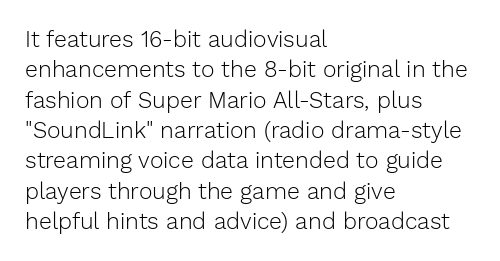
{"italic": "no", "bold": "no", "underline": "no", "align": "left", "line_spacing": "normal", "line_spacing_ratio": 1.32, "letter_spacing": "normal", "letter_spacing_em": 0.0, "glyph_px": 23}
